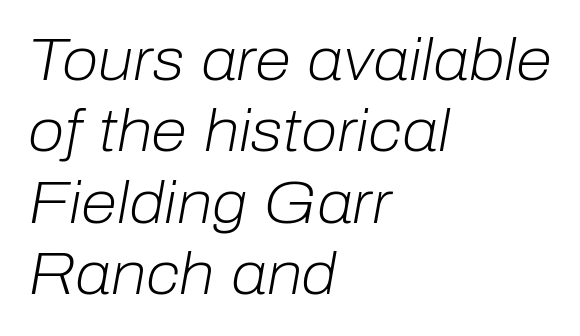
{"italic": "yes", "lean": "right", "slant_degrees": 10, "bold": "no", "weight": "light", "width": "normal", "stroke_contrast": "low", "x_height": "medium", "monospaced": "no", "underline": "no", "align": "left", "line_spacing_ratio": 1.21, "letter_spacing": "normal", "letter_spacing_em": 0.0, "glyph_px": 59}
